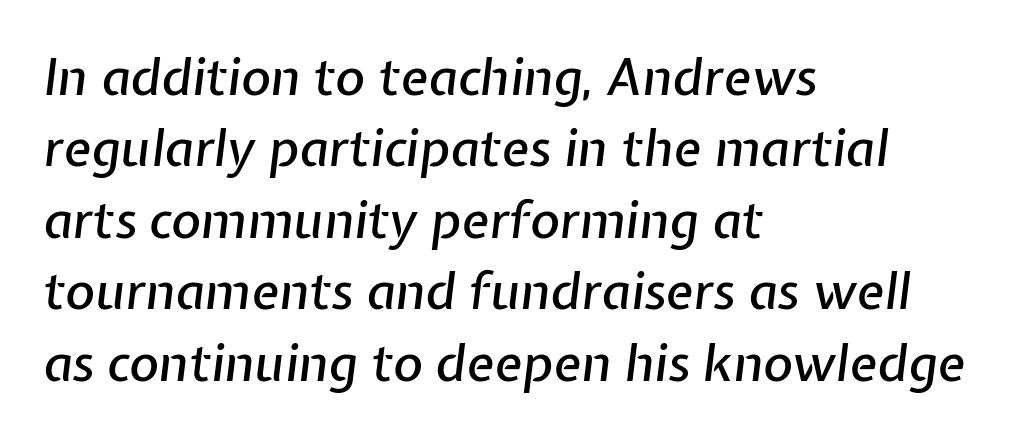
The line-height multiplier appears to be the usual default. The face used here is proportionally spaced, like ordinary book or web type. In CSS terms this would be text-align: left. There's an unmistakable incline to the writing here.
